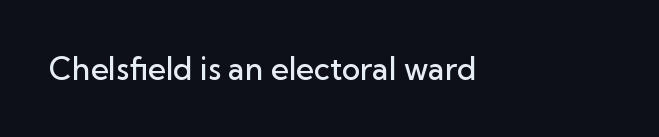
The space directly below the letters is spotless. The letters advance in unequal steps, a hallmark of proportional type. Look at the stroke-to-counter ratio: somewhat heavy, a semibold. Glyph-to-glyph distance matches everyday printed text.
